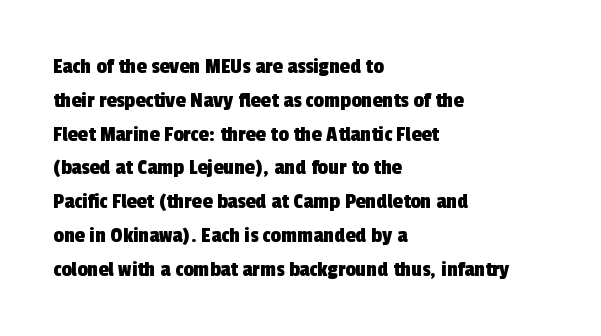
Q: Is the text underlined? A: No.
Q: How is the paragraph aligned? A: Left-aligned.
Q: Is the spacing between letters normal or unusually wide? A: Normal.
Q: Is the spacing between lines tight, normal or loose? A: Normal.
